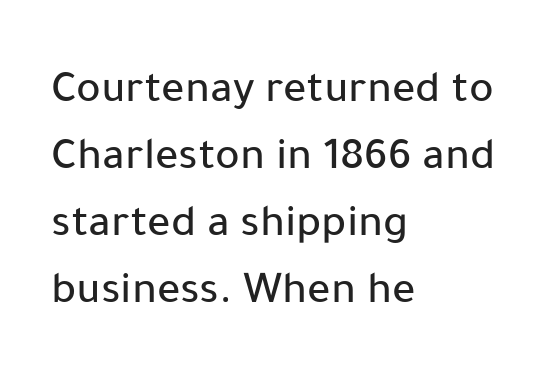
The image shows 46 px sans-serif type, upright; set left-aligned, normal line spacing (1.46x), normal letter spacing, not underlined; low stroke contrast and a medium x-height.
